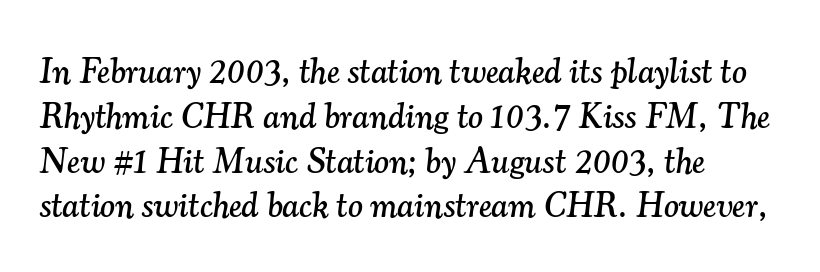
The image shows 35 px serif type, italic (leaning right); set left-aligned, normal line spacing (1.28x), normal letter spacing, not underlined; medium stroke contrast and a small x-height.
